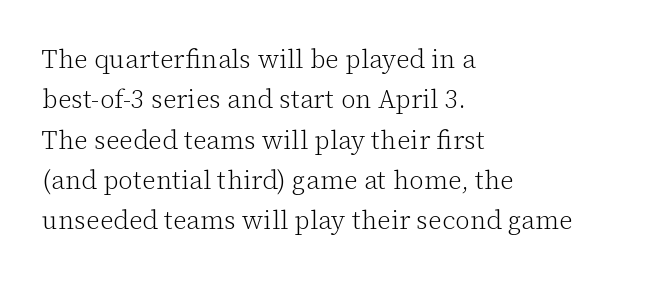
Q: Is the text bold? A: No.
Q: Is the text italic (slanted)? A: No, it is upright.
Q: Is the text underlined? A: No.
Q: How is the paragraph aligned? A: Left-aligned.
Q: Is the spacing between letters normal or unusually wide? A: Normal.
Q: Is the spacing between lines tight, normal or loose? A: Normal.
